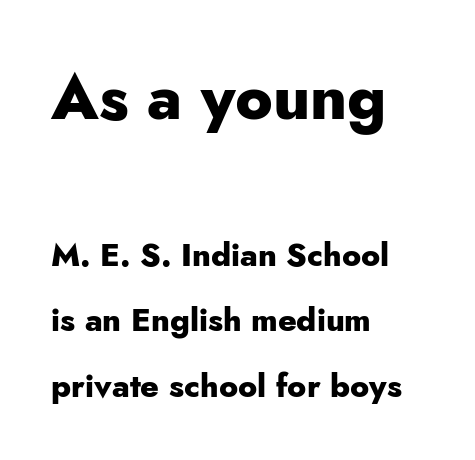
Q: Is the text bold? A: Yes.
Q: Is the text italic (slanted)? A: No, it is upright.
Q: Is the typeface a serif or a sans-serif typeface? A: Sans-serif.
Q: Is the text underlined? A: No.
Q: How is the paragraph aligned? A: Left-aligned.
Q: Is the spacing between letters normal or unusually wide? A: Normal.
Q: Is the spacing between lines tight, normal or loose? A: Loose.
Q: Which block of text is set in a larger size, the first (top) or the second (bottom)? A: The first (top) one.
Q: Width (condensed, normal, or wide)? A: Normal.
Q: Stroke contrast? A: Low.
Q: x-height? A: Small.
Q: Monospaced? A: No.
